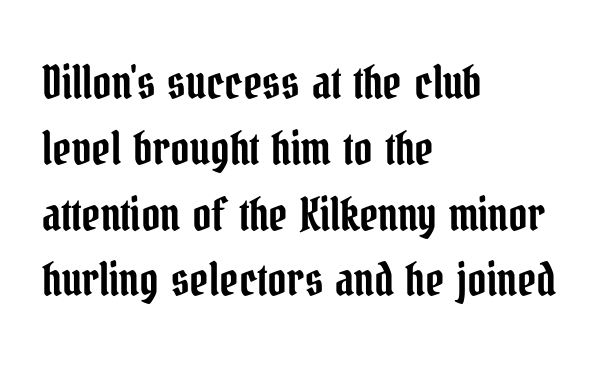
The image shows 46 px condensed serif type, upright; set left-aligned, normal line spacing (1.43x), normal letter spacing, not underlined; low stroke contrast and a medium x-height.
